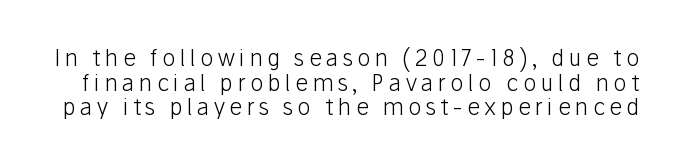
{"italic": "no", "bold": "no", "underline": "no", "line_spacing": "tight", "line_spacing_ratio": 1.12, "letter_spacing": "wide", "letter_spacing_em": 0.21, "glyph_px": 22}
